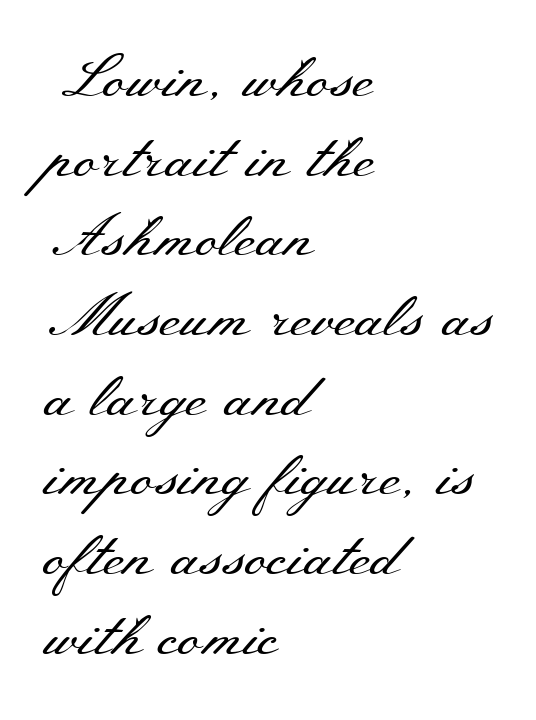
Each row of text sits above clean, open space. Observe the ordinary spacing: letters are neighbours, not strangers. The lines sit at an ordinary, default distance from one another. The weight would be labelled regular, book, light, or lighter still.
